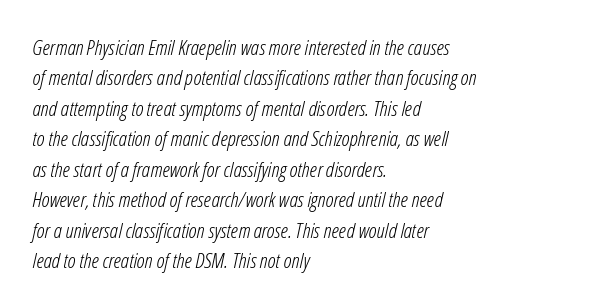
Q: Is the text bold? A: No.
Q: Is the text italic (slanted)? A: Yes, it leans right by about 12 degrees.
Q: Is the text underlined? A: No.
Q: How is the paragraph aligned? A: Left-aligned.
Q: Is the spacing between letters normal or unusually wide? A: Normal.
Q: Is the spacing between lines tight, normal or loose? A: Normal.
